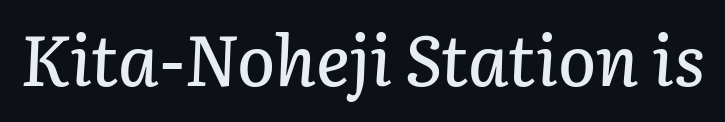
Style check: oblique. Proportional: the letters do not fall into vertical columns. Decoration check: the copy has no underline. Between one letter and the next there's only the usual sliver of space.
